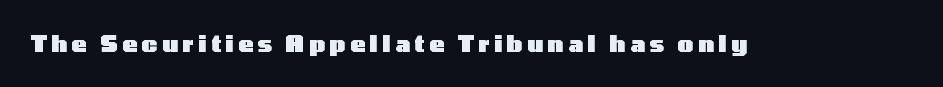
{"italic": "no", "bold": "yes", "underline": "no", "letter_spacing": "wide", "letter_spacing_em": 0.21, "glyph_px": 22}
